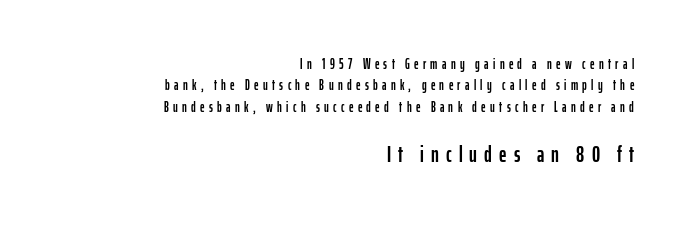
{"italic": "no", "underline": "no", "align": "right", "line_spacing": "normal", "line_spacing_ratio": 1.52, "letter_spacing": "wide", "letter_spacing_em": 0.31, "larger_block": "second", "size_ratio": 1.64, "glyph_px": 23}
